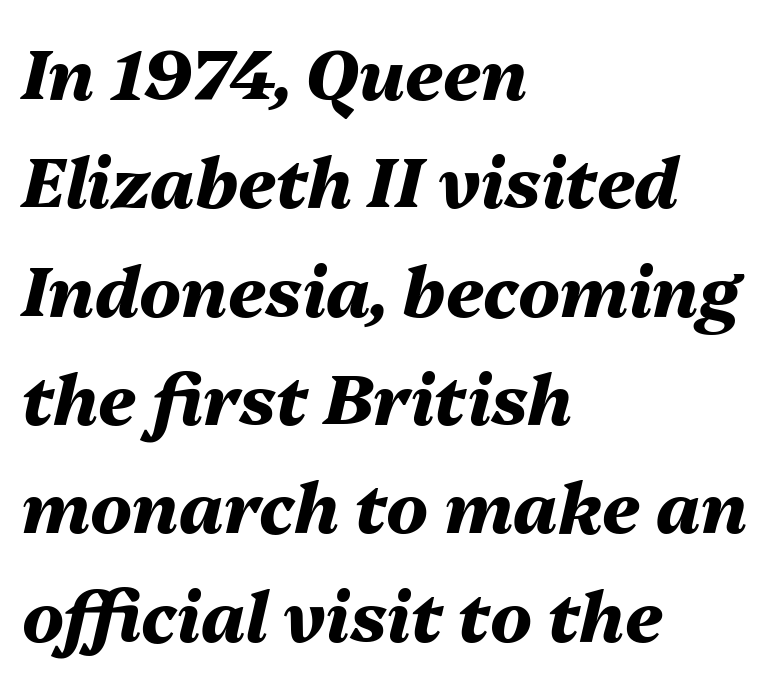
Q: Is the text bold? A: Yes.
Q: Is the text italic (slanted)? A: Yes, it leans right by about 13 degrees.
Q: Is the text underlined? A: No.
Q: How is the paragraph aligned? A: Left-aligned.
Q: Is the spacing between letters normal or unusually wide? A: Normal.
Q: Is the spacing between lines tight, normal or loose? A: Normal.
Q: Width (condensed, normal, or wide)? A: Normal.
Q: Stroke contrast? A: Medium.
Q: x-height? A: Medium.
Q: Monospaced? A: No.
